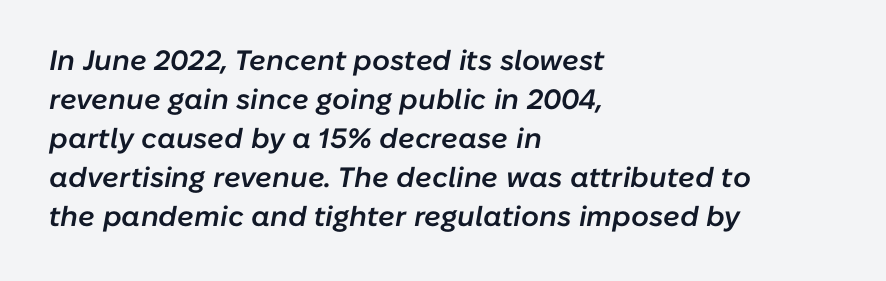
Characters are canted at an angle relative to the baseline's perpendicular. The letters advance in unequal steps, a hallmark of proportional type. The block of text has a typical density, with ordinary space between rows. The passage shown has conventional tracking throughout. Descenders are the only things crossing below the line.
